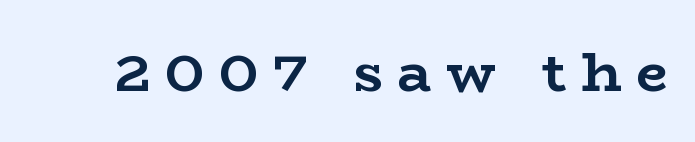
{"serif": "yes", "italic": "no", "bold": "yes", "weight": "semibold", "width": "wide", "stroke_contrast": "low", "x_height": "medium", "monospaced": "no", "underline": "no", "letter_spacing": "wide", "letter_spacing_em": 0.26, "glyph_px": 56}
